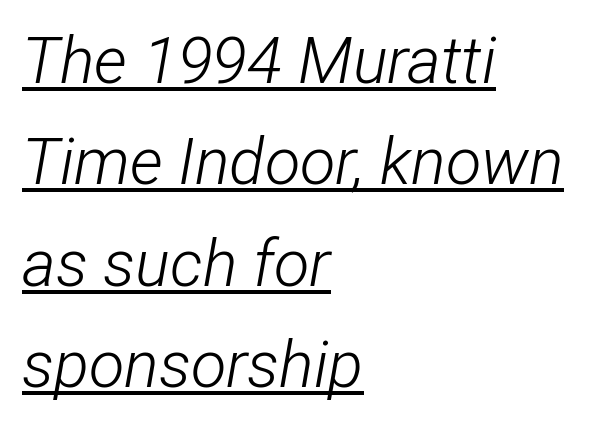
Q: Is the text bold? A: No.
Q: Is the text italic (slanted)? A: Yes, it leans right by about 12 degrees.
Q: Is the text underlined? A: Yes.
Q: How is the paragraph aligned? A: Left-aligned.
Q: Is the spacing between letters normal or unusually wide? A: Normal.
Q: Is the spacing between lines tight, normal or loose? A: Normal.
Q: Width (condensed, normal, or wide)? A: Condensed.
Q: Stroke contrast? A: Low.
Q: x-height? A: Medium.
Q: Monospaced? A: No.
